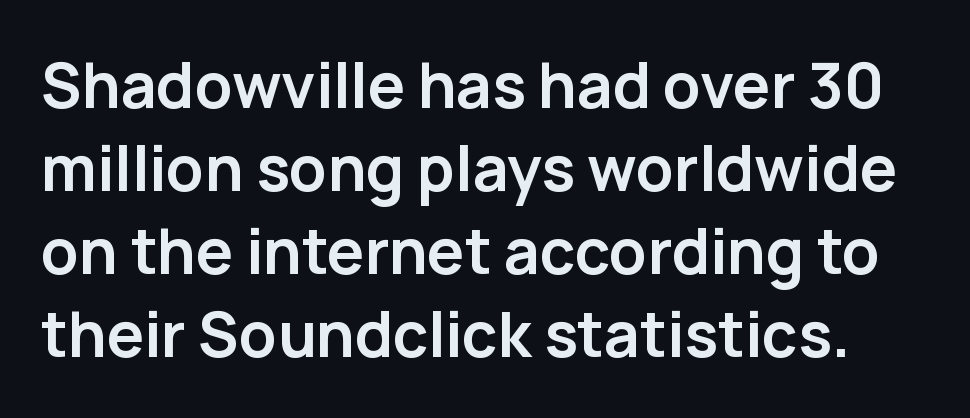
The image shows 62 px semibold sans-serif type, upright; set normal line spacing (1.34x), normal letter spacing, not underlined; low stroke contrast and a medium x-height.
